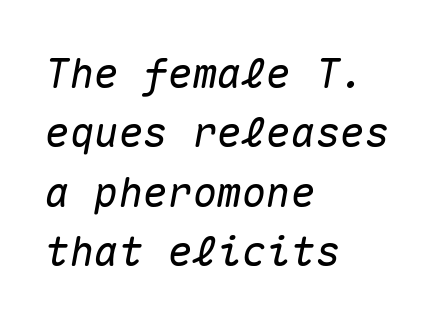
Q: Is the text italic (slanted)? A: Yes, it leans right by about 10 degrees.
Q: Is the text underlined? A: No.
Q: How is the paragraph aligned? A: Left-aligned.
Q: Is the spacing between letters normal or unusually wide? A: Normal.
Q: Is the spacing between lines tight, normal or loose? A: Normal.
Q: Width (condensed, normal, or wide)? A: Normal.
Q: Stroke contrast? A: Medium.
Q: x-height? A: Medium.
Q: Monospaced? A: Yes.
